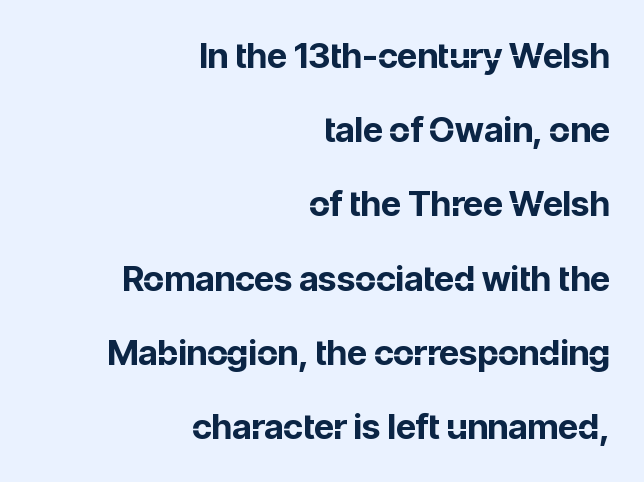
{"serif": "no", "italic": "no", "bold": "yes", "weight": "bold", "width": "normal", "stroke_contrast": "low", "x_height": "medium", "monospaced": "no", "underline": "no", "align": "right", "line_spacing": "loose", "line_spacing_ratio": 2.12, "letter_spacing": "normal", "letter_spacing_em": 0.0, "glyph_px": 35}
